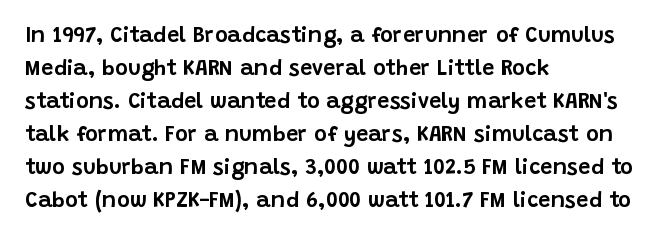
A clean baseline with only descenders dipping below it. Standard letterfit; no display-style spreading of the glyphs. Notice how descenders clear the ascenders below comfortably — that's standard leading. It's the straight-up-and-down kind of type. Does the copy run flush right? No — it runs flush left.
